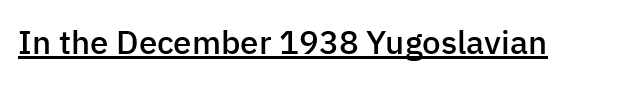
Q: Is the text bold? A: Semi-bold.
Q: Is the text italic (slanted)? A: No, it is upright.
Q: Is the typeface a serif or a sans-serif typeface? A: Sans-serif.
Q: Is the text underlined? A: Yes.
Q: Is the spacing between letters normal or unusually wide? A: Normal.
Q: Width (condensed, normal, or wide)? A: Normal.
Q: Stroke contrast? A: Low.
Q: x-height? A: Medium.
Q: Monospaced? A: No.
